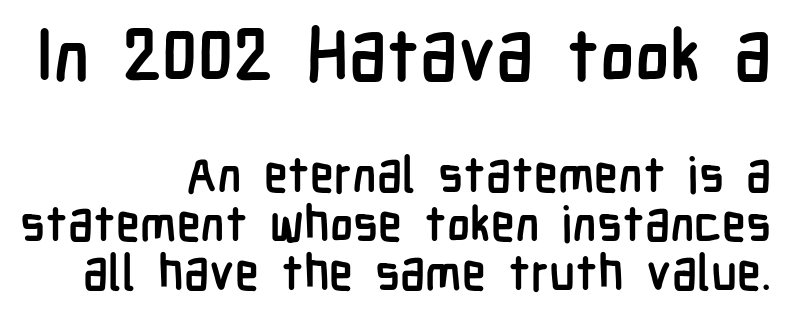
The image shows 73 px semibold, condensed sans-serif type, upright; set right-aligned, tight line spacing (1.0x), normal letter spacing, not underlined; the first (top) block is 1.49x larger; low stroke contrast and a medium x-height.
